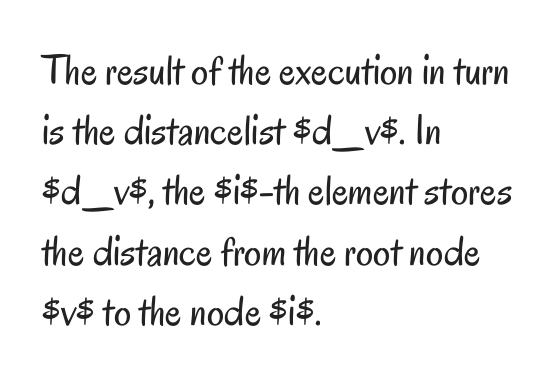
The image shows 43 px regular-weight, condensed sans-serif type, upright; set left-aligned, normal line spacing (1.4x), normal letter spacing, not underlined; low stroke contrast and a small x-height.
